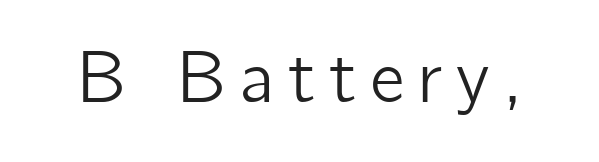
{"serif": "no", "italic": "no", "width": "normal", "stroke_contrast": "low", "x_height": "medium", "monospaced": "no", "underline": "no", "glyph_px": 73}
